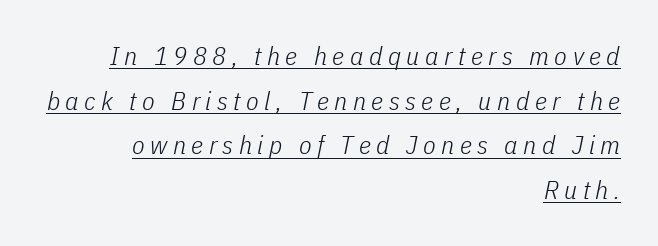
{"italic": "yes", "lean": "right", "slant_degrees": 11, "bold": "no", "underline": "yes", "align": "right", "line_spacing_ratio": 1.72, "letter_spacing": "wide", "letter_spacing_em": 0.21, "glyph_px": 26}
